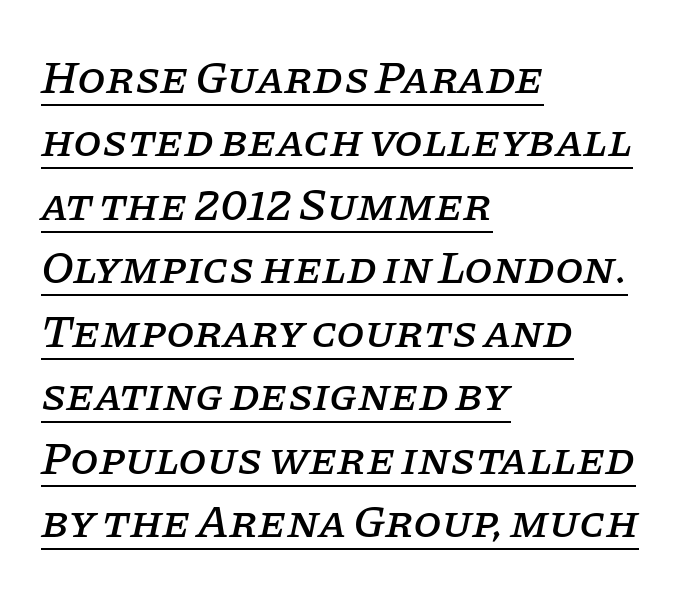
The image shows 46 px serif type, italic (leaning right); set left-aligned, normal line spacing (1.38x), normal letter spacing, underlined; low stroke contrast and a large x-height.
